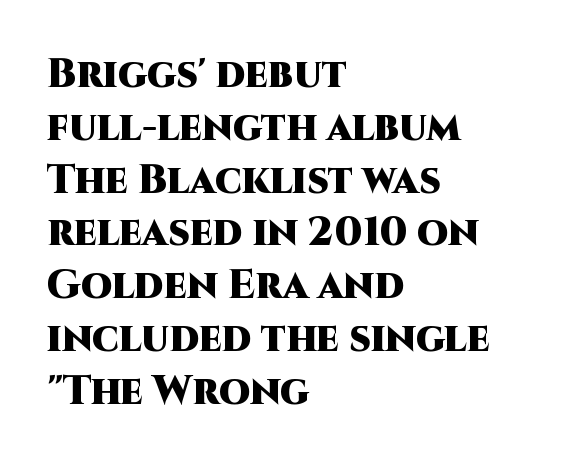
The image shows 40 px heavy sans-serif type, upright; set left-aligned, normal line spacing (1.32x), normal letter spacing, not underlined; high stroke contrast and a large x-height.
